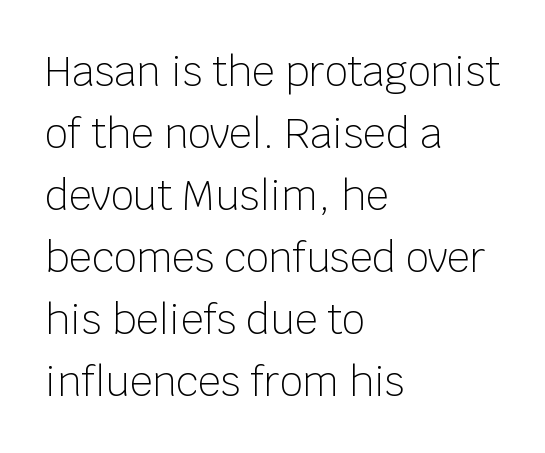
{"serif": "no", "italic": "no", "bold": "no", "weight": "light", "width": "normal", "stroke_contrast": "low", "x_height": "large", "monospaced": "no", "underline": "no", "align": "left", "line_spacing": "normal", "line_spacing_ratio": 1.55, "letter_spacing": "normal", "letter_spacing_em": 0.0, "glyph_px": 40}
